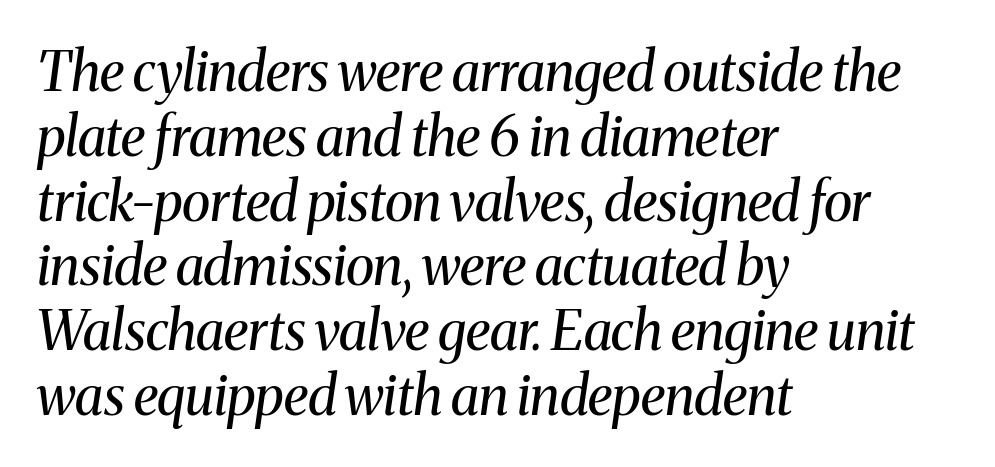
The image shows 54 px regular-weight serif type, italic (leaning right); set left-aligned, line spacing 1.2x, normal letter spacing, not underlined; medium stroke contrast and a medium x-height.
